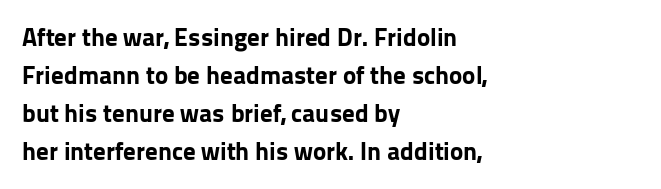
Q: Is the text bold? A: Yes.
Q: Is the text italic (slanted)? A: No, it is upright.
Q: Is the text underlined? A: No.
Q: How is the paragraph aligned? A: Left-aligned.
Q: Is the spacing between letters normal or unusually wide? A: Normal.
Q: Is the spacing between lines tight, normal or loose? A: Normal.
